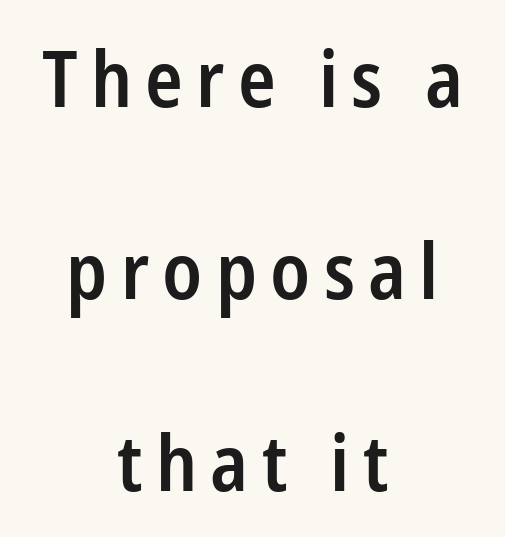
Has an underline been added? It has not. A typesetter would label this face a sans. Do the characters align in a grid? No, the font is proportional. This sample is center-justified, so both line endings float freely. Bold? Not quite — semibold, heavier than regular but stopping short.
